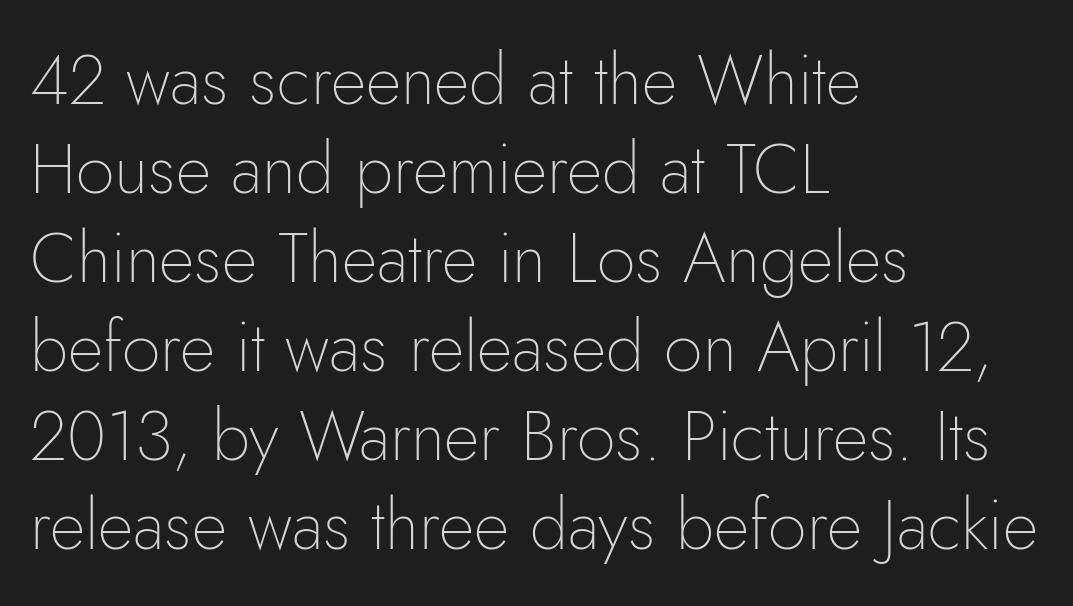
The image shows 69 px thin sans-serif type, upright; set left-aligned, normal line spacing (1.29x), normal letter spacing, not underlined; low stroke contrast and a small x-height.
